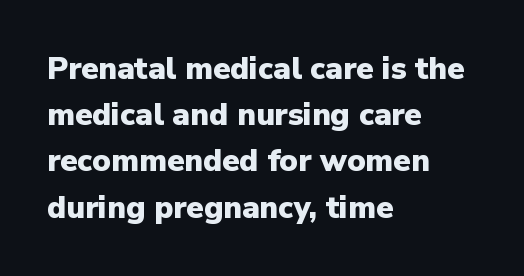
{"serif": "no", "italic": "no", "bold": "yes", "weight": "heavy", "width": "normal", "stroke_contrast": "low", "x_height": "medium", "monospaced": "no", "underline": "no", "align": "left", "line_spacing": "normal", "line_spacing_ratio": 1.49, "letter_spacing": "normal", "letter_spacing_em": 0.0, "glyph_px": 31}
